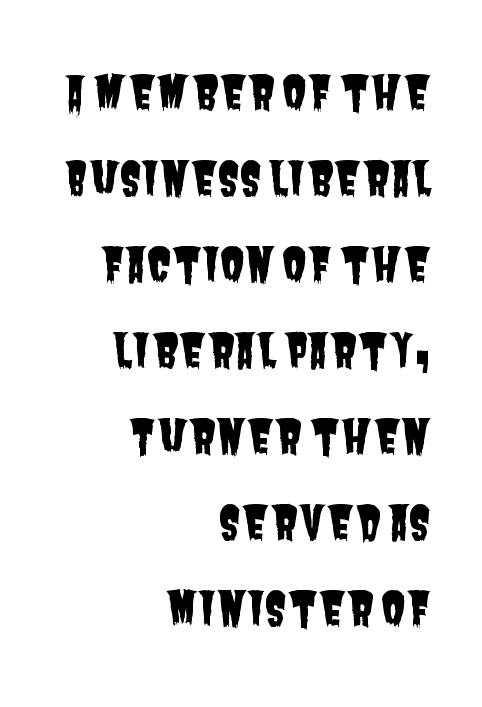
Q: Is the typeface a serif or a sans-serif typeface? A: Sans-serif.
Q: Is the text underlined? A: No.
Q: How is the paragraph aligned? A: Right-aligned.
Q: Is the spacing between letters normal or unusually wide? A: Normal.
Q: Is the spacing between lines tight, normal or loose? A: Loose.
Q: Width (condensed, normal, or wide)? A: Condensed.
Q: Stroke contrast? A: Low.
Q: x-height? A: Large.
Q: Monospaced? A: No.
